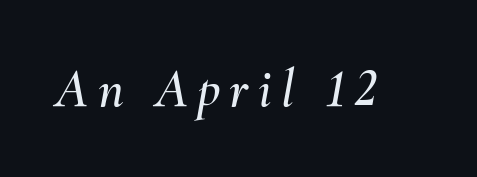
Anything drawn beneath the words? Only blank space. These lines are rendered in a variable-pitch font. Observe the lean: these are italic letterforms.
